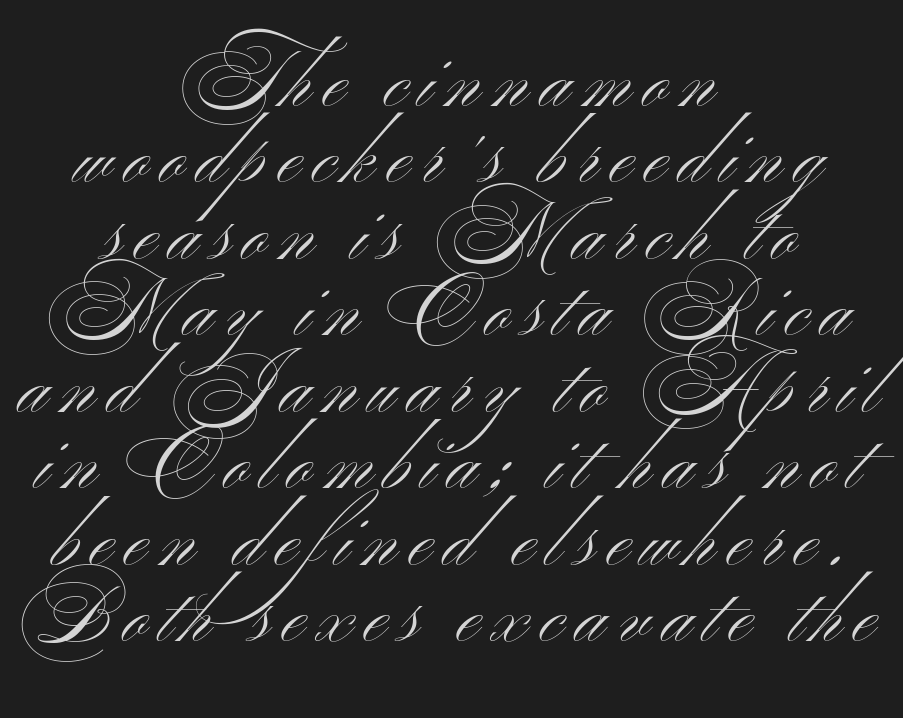
The image shows 78 px light, wide sans-serif type; set centered, tight line spacing (0.98x), not underlined; medium stroke contrast and a small x-height.
